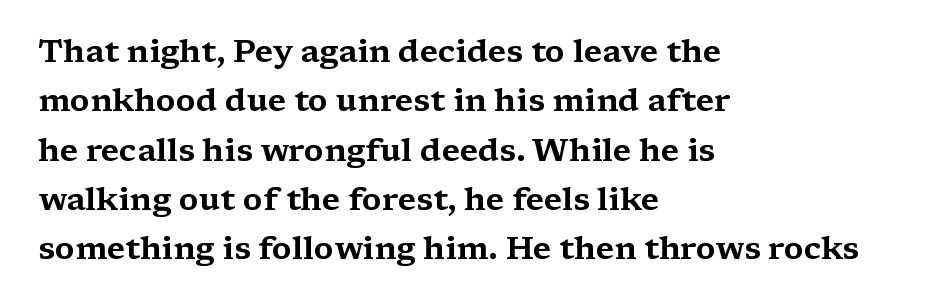
Q: Is the text italic (slanted)? A: No, it is upright.
Q: Is the typeface a serif or a sans-serif typeface? A: Serif.
Q: Is the text underlined? A: No.
Q: How is the paragraph aligned? A: Left-aligned.
Q: Is the spacing between letters normal or unusually wide? A: Normal.
Q: Is the spacing between lines tight, normal or loose? A: Normal.
Q: Width (condensed, normal, or wide)? A: Wide.
Q: Stroke contrast? A: Medium.
Q: x-height? A: Medium.
Q: Monospaced? A: No.
